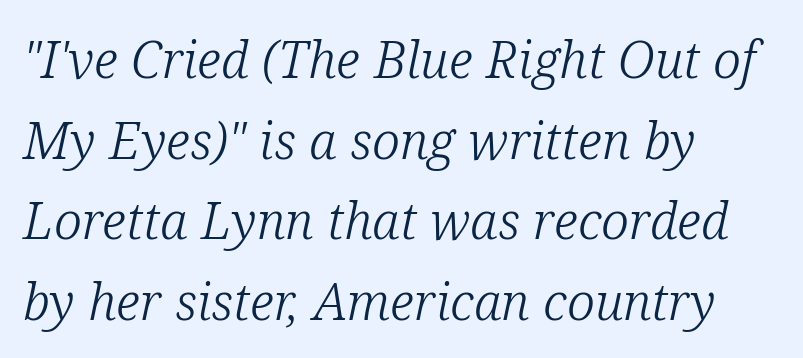
The image shows 51 px light serif type, italic (leaning right); set left-aligned, normal line spacing (1.58x), normal letter spacing, not underlined; low stroke contrast and a medium x-height.
